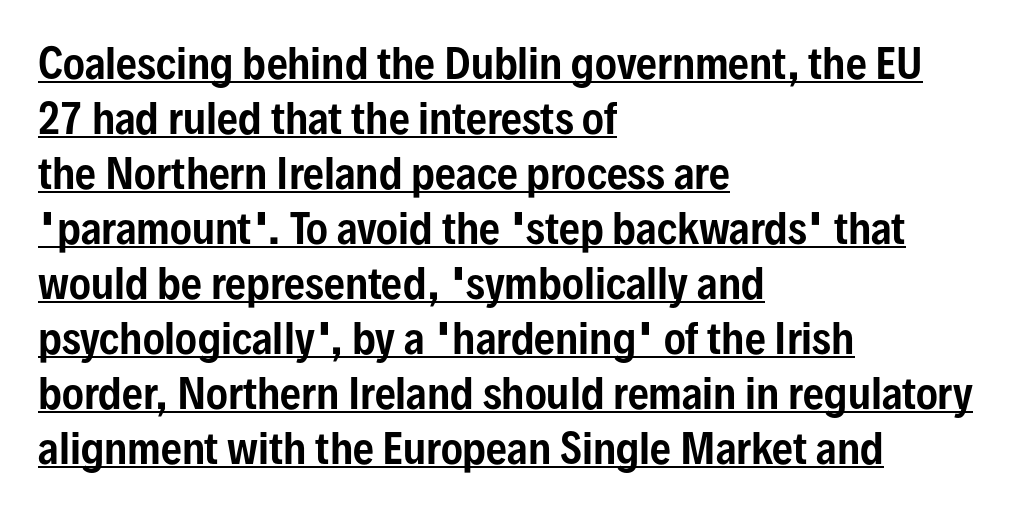
Q: Is the text italic (slanted)? A: No, it is upright.
Q: Is the typeface a serif or a sans-serif typeface? A: Sans-serif.
Q: Is the text underlined? A: Yes.
Q: How is the paragraph aligned? A: Left-aligned.
Q: Is the spacing between letters normal or unusually wide? A: Normal.
Q: Is the spacing between lines tight, normal or loose? A: Normal.
Q: Width (condensed, normal, or wide)? A: Condensed.
Q: Stroke contrast? A: Low.
Q: x-height? A: Medium.
Q: Monospaced? A: No.
